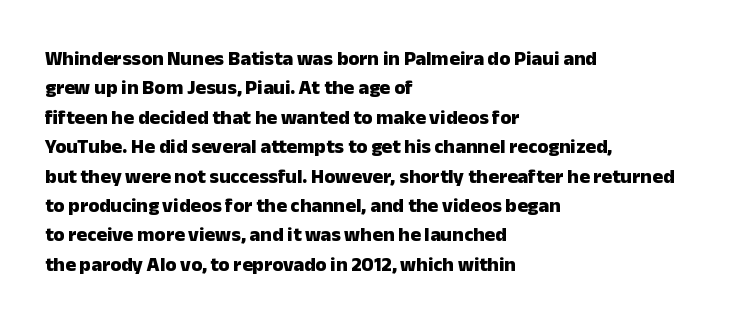
Q: Is the text bold? A: Yes.
Q: Is the text italic (slanted)? A: No, it is upright.
Q: Is the text underlined? A: No.
Q: How is the paragraph aligned? A: Left-aligned.
Q: Is the spacing between letters normal or unusually wide? A: Normal.
Q: Is the spacing between lines tight, normal or loose? A: Normal.
